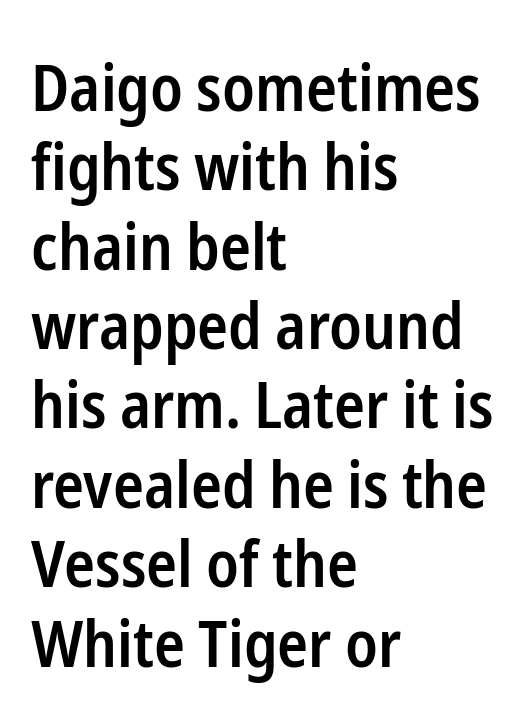
{"serif": "no", "italic": "no", "bold": "semi", "weight": "semibold", "width": "condensed", "stroke_contrast": "low", "x_height": "medium", "monospaced": "no", "underline": "no", "align": "left", "line_spacing_ratio": 1.24, "letter_spacing": "normal", "letter_spacing_em": 0.0, "glyph_px": 64}
